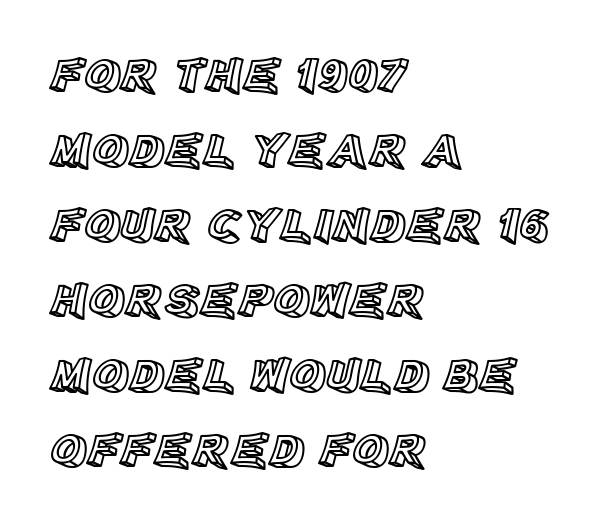
These lines stack with their left ends in a neat column. The space beneath each line is pristine and unruled. These lines are rendered in a variable-pitch font. One glance says typical: line gaps are just what's usual.
